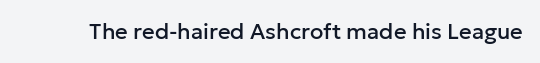
{"italic": "no", "underline": "no", "letter_spacing": "normal", "letter_spacing_em": 0.0, "glyph_px": 22}
